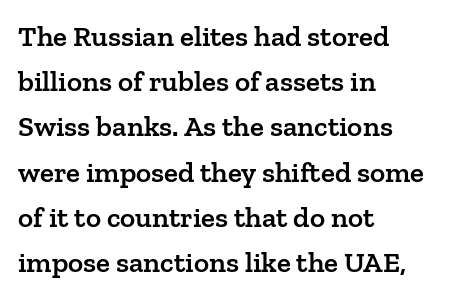
The image shows 29 px semibold serif type, upright; set left-aligned, normal line spacing (1.56x), normal letter spacing, not underlined; low stroke contrast and a medium x-height.
